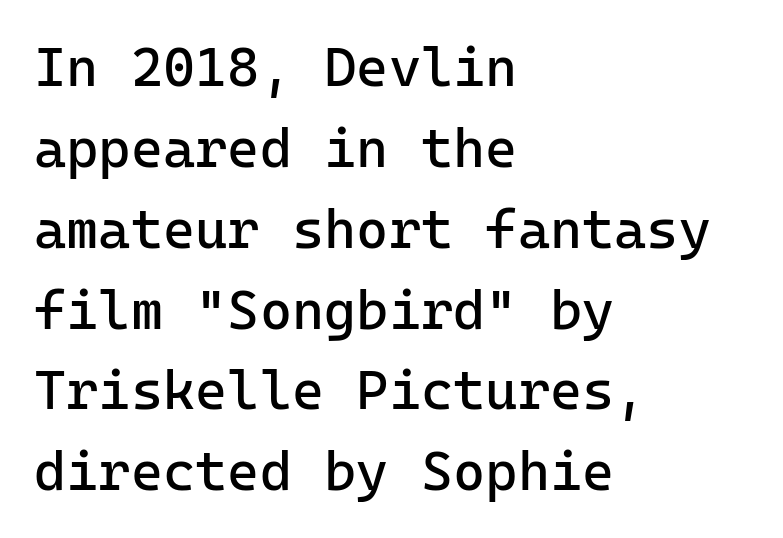
{"serif": "no", "italic": "no", "bold": "no", "weight": "regular", "width": "normal", "stroke_contrast": "low", "x_height": "medium", "underline": "no", "align": "left", "line_spacing": "normal", "line_spacing_ratio": 1.47, "letter_spacing": "normal", "letter_spacing_em": 0.0, "glyph_px": 55}
